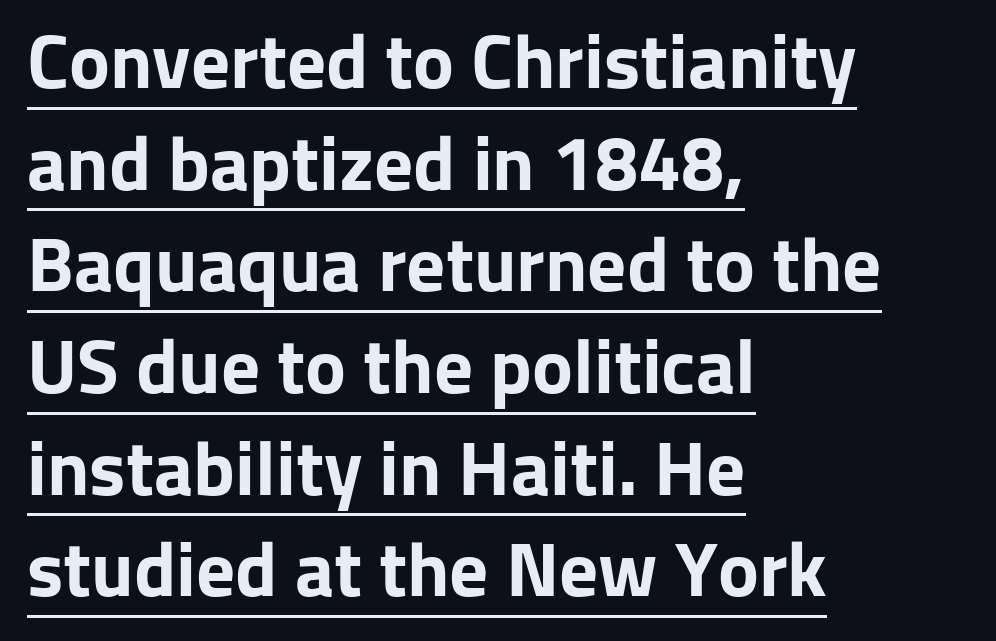
{"serif": "no", "italic": "no", "bold": "yes", "weight": "bold", "width": "normal", "stroke_contrast": "low", "x_height": "medium", "monospaced": "no", "underline": "yes", "align": "left", "line_spacing": "normal", "line_spacing_ratio": 1.32, "letter_spacing": "normal", "letter_spacing_em": 0.0, "glyph_px": 77}
